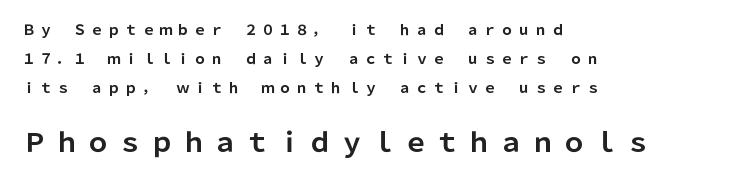
{"italic": "no", "bold": "yes", "underline": "no", "align": "left", "line_spacing": "loose", "line_spacing_ratio": 2.06, "letter_spacing": "wide", "letter_spacing_em": 0.22, "larger_block": "second", "size_ratio": 1.86, "glyph_px": 26}
